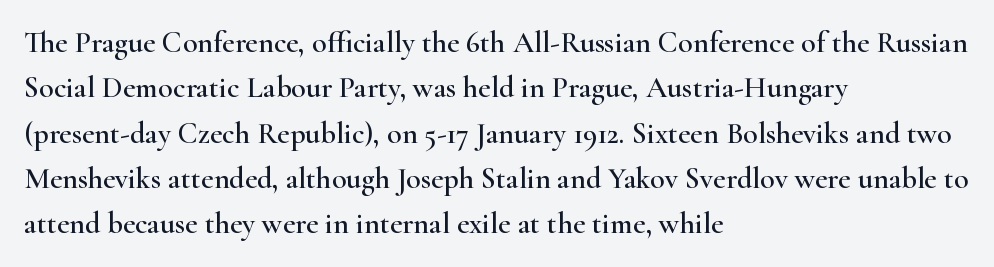
The image shows 30 px wide serif type, upright; set left-aligned, normal line spacing (1.51x), normal letter spacing, not underlined; high stroke contrast and a small x-height.
